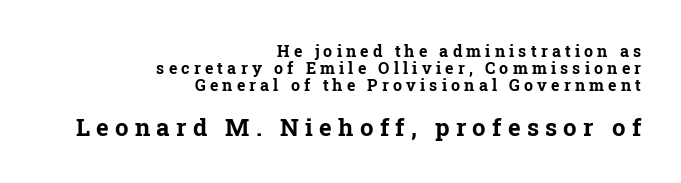
Q: Is the text bold? A: Yes.
Q: Is the text italic (slanted)? A: No, it is upright.
Q: Is the text underlined? A: No.
Q: How is the paragraph aligned? A: Right-aligned.
Q: Is the spacing between letters normal or unusually wide? A: Unusually wide.
Q: Is the spacing between lines tight, normal or loose? A: Tight.
Q: Which block of text is set in a larger size, the first (top) or the second (bottom)? A: The second (bottom) one.
